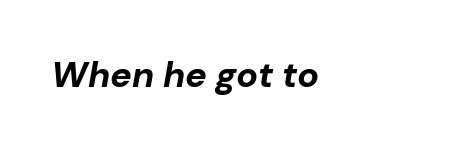
Clear beneath every line of the passage. A typesetter would call this proportional, since set widths differ per character. Standard letterfit; no display-style spreading of the glyphs. There's an unmistakable incline to the writing here. Its strokes are broad and dark, the hallmark of bold type.
